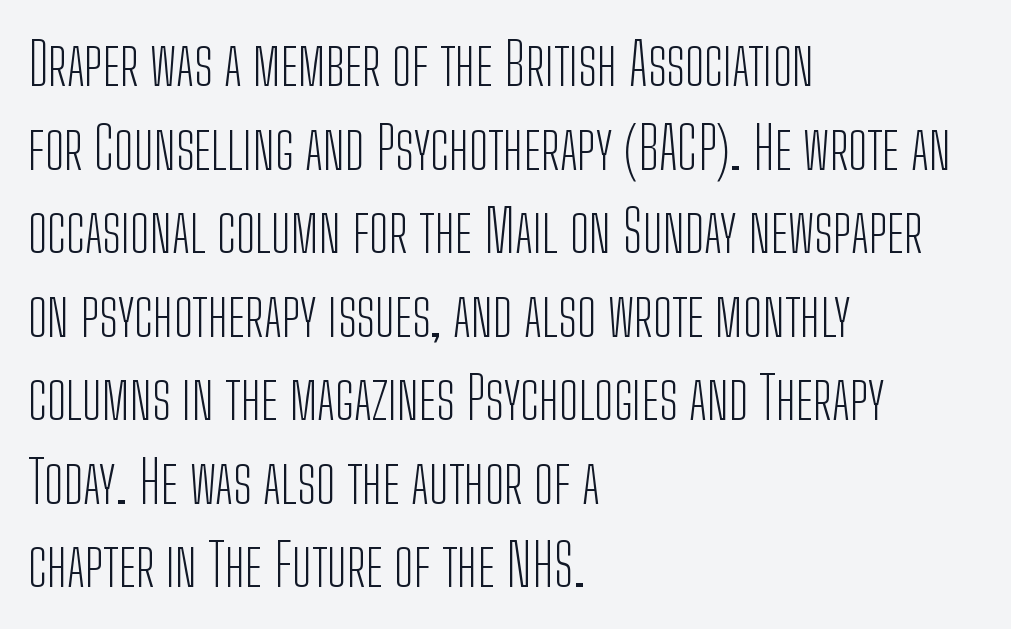
Caption: standard tracking, unaltered. Baseline-to-baseline distance is the conventional proportion of letter height. The passage shown is typeset with a sans-serif family. The rag falls on the right side of this text block. Do the letters lean? They stand straight.
